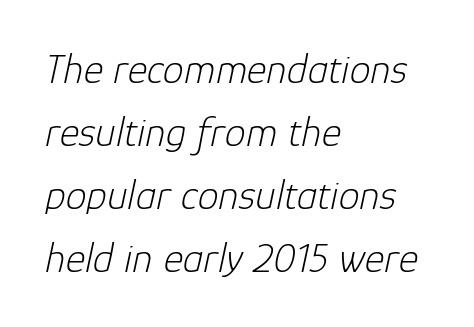
Every row of glyphs begins at an identical x-position on the left. The tracking reads as untouched default to a designer's eye. The rendering uses natural spacing where letterforms have individual widths. Words float on clear page, feet unadorned.
